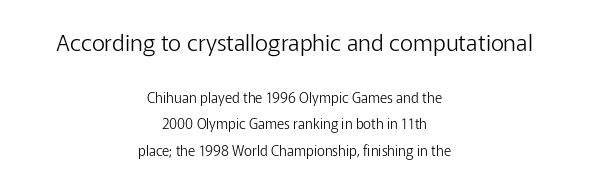
{"italic": "no", "bold": "no", "underline": "no", "align": "center", "line_spacing_ratio": 1.89, "letter_spacing": "normal", "letter_spacing_em": 0.0, "larger_block": "first", "size_ratio": 1.64, "glyph_px": 23}
